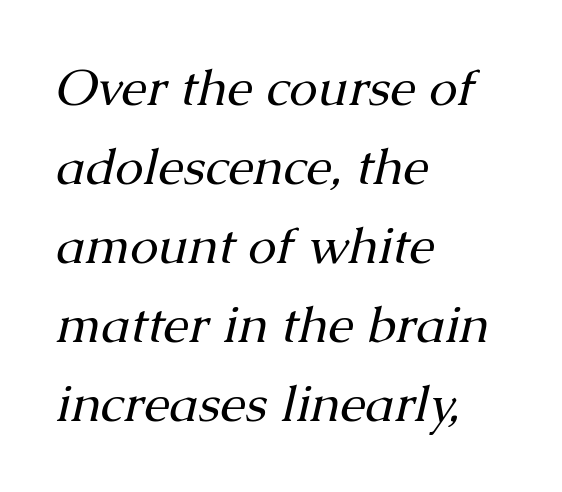
{"serif": "yes", "italic": "yes", "lean": "right", "slant_degrees": 13, "bold": "no", "weight": "regular", "width": "normal", "stroke_contrast": "medium", "x_height": "medium", "monospaced": "no", "underline": "no", "align": "left", "line_spacing": "normal", "line_spacing_ratio": 1.55, "letter_spacing": "normal", "letter_spacing_em": 0.0, "glyph_px": 51}
